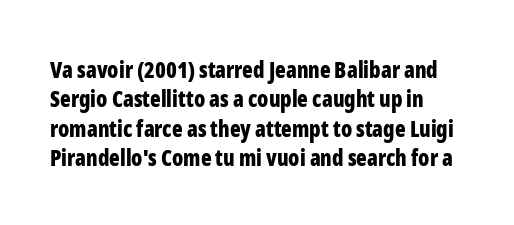
There is no visible air inserted between adjacent glyphs. Descender tails drop into unmarked territory. The block of text has a typical density, with ordinary space between rows. Thick stems and heavy bowls — unmistakably bold. The typography opts for an upright posture over an oblique one.
